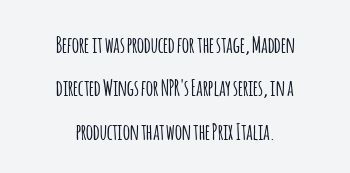
{"italic": "no", "underline": "no", "align": "center", "line_spacing": "loose", "line_spacing_ratio": 1.97, "letter_spacing": "normal", "letter_spacing_em": 0.0, "glyph_px": 22}
